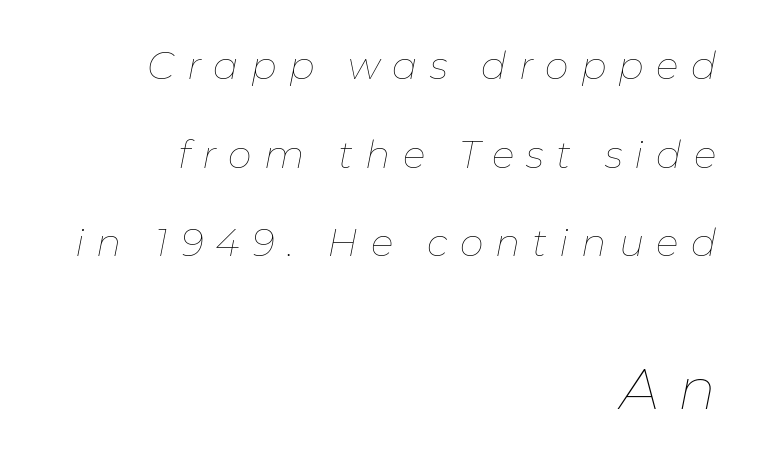
{"italic": "yes", "lean": "right", "slant_degrees": 11, "bold": "no", "weight": "thin", "width": "normal", "stroke_contrast": "low", "x_height": "medium", "monospaced": "no", "underline": "no", "align": "right", "line_spacing": "loose", "line_spacing_ratio": 2.33, "letter_spacing": "wide", "letter_spacing_em": 0.32, "larger_block": "second", "size_ratio": 1.5, "glyph_px": 57}
